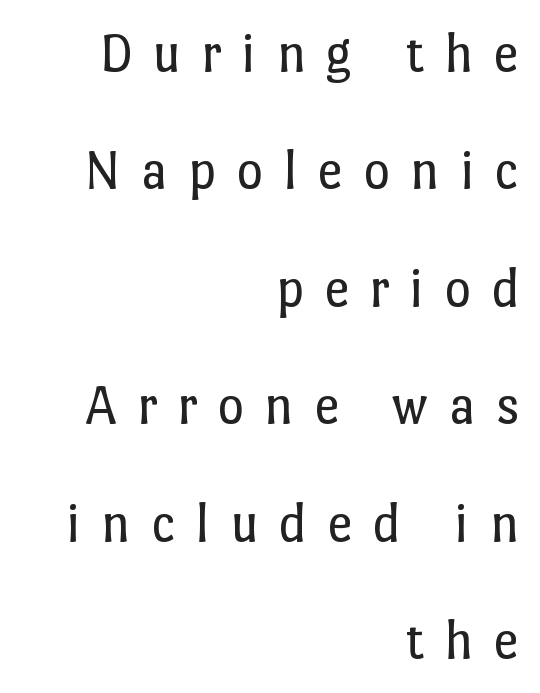
{"italic": "no", "bold": "no", "weight": "regular", "width": "normal", "stroke_contrast": "low", "x_height": "medium", "monospaced": "no", "underline": "no", "align": "right", "line_spacing": "loose", "line_spacing_ratio": 2.06, "letter_spacing": "wide", "letter_spacing_em": 0.35, "glyph_px": 57}
